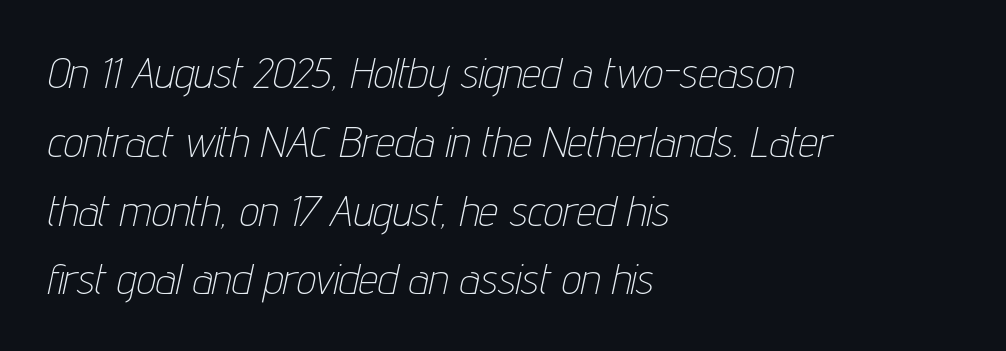
The image shows 43 px thin, condensed type, italic (leaning right); set left-aligned, normal line spacing (1.6x), normal letter spacing, not underlined; low stroke contrast and a medium x-height.
